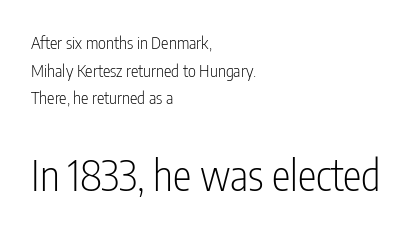
Posture: straight, roman, zero tilt. The designer left line spacing at the default. This sample has the flowing, uneven cadence of proportional lettering. Clear beneath every line of the passage.
